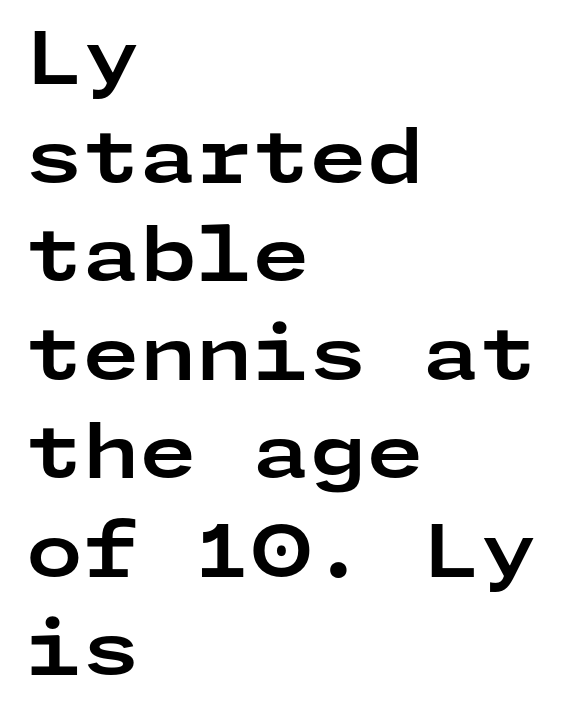
{"serif": "no", "italic": "no", "bold": "yes", "weight": "bold", "width": "wide", "stroke_contrast": "low", "x_height": "medium", "underline": "no", "align": "left", "line_spacing": "normal", "line_spacing_ratio": 1.35, "letter_spacing": "normal", "letter_spacing_em": 0.0, "glyph_px": 73}
